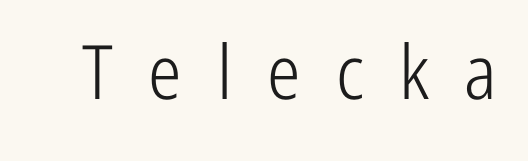
Is there any slant? The stems are plumb. Unmarked baselines from the first word to the last. Caption: expanded tracking, letters set apart. Letters have the restrained weight of plain body copy at most. A typesetter would label this face a sans.
